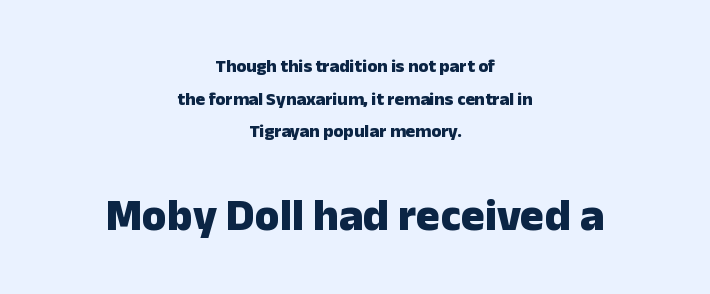
Q: Is the text bold? A: Yes.
Q: Is the text italic (slanted)? A: No, it is upright.
Q: Is the typeface a serif or a sans-serif typeface? A: Sans-serif.
Q: Is the text underlined? A: No.
Q: How is the paragraph aligned? A: Centered.
Q: Is the spacing between letters normal or unusually wide? A: Normal.
Q: Which block of text is set in a larger size, the first (top) or the second (bottom)? A: The second (bottom) one.
Q: Width (condensed, normal, or wide)? A: Normal.
Q: Stroke contrast? A: Low.
Q: x-height? A: Medium.
Q: Monospaced? A: No.
